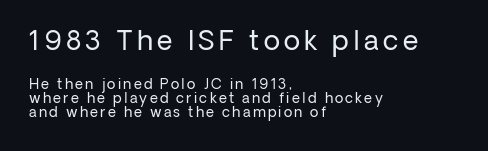
The image shows 27 px text type, upright; set left-aligned, tight line spacing (1.01x), not underlined; the first (top) block is 1.93x larger.
